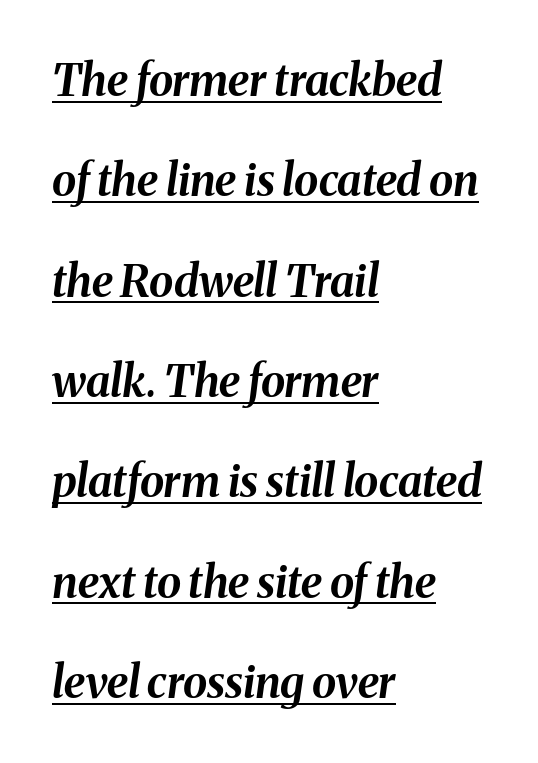
{"italic": "yes", "lean": "right", "slant_degrees": 8, "bold": "yes", "weight": "bold", "width": "normal", "stroke_contrast": "medium", "x_height": "medium", "monospaced": "no", "underline": "yes", "align": "left", "line_spacing": "loose", "line_spacing_ratio": 2.28, "letter_spacing": "normal", "letter_spacing_em": 0.0, "glyph_px": 44}
